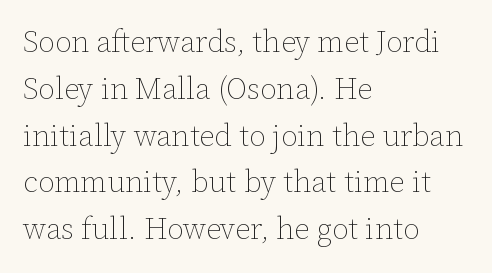
The image shows 30 px thin type, upright; set left-aligned, normal line spacing (1.56x), normal letter spacing, not underlined; low stroke contrast and a medium x-height.
